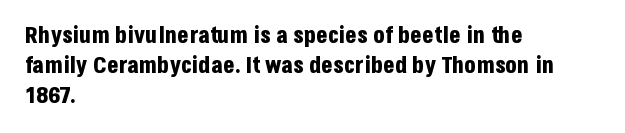
The characters look thick and weighty, a clear bold. Rows of type keep a routine distance in the vertical direction. Each word holds together tightly as a unit, with standard inter-letter gaps. Does the copy run flush right? No — it runs flush left. Beneath every word, the page is bare.
